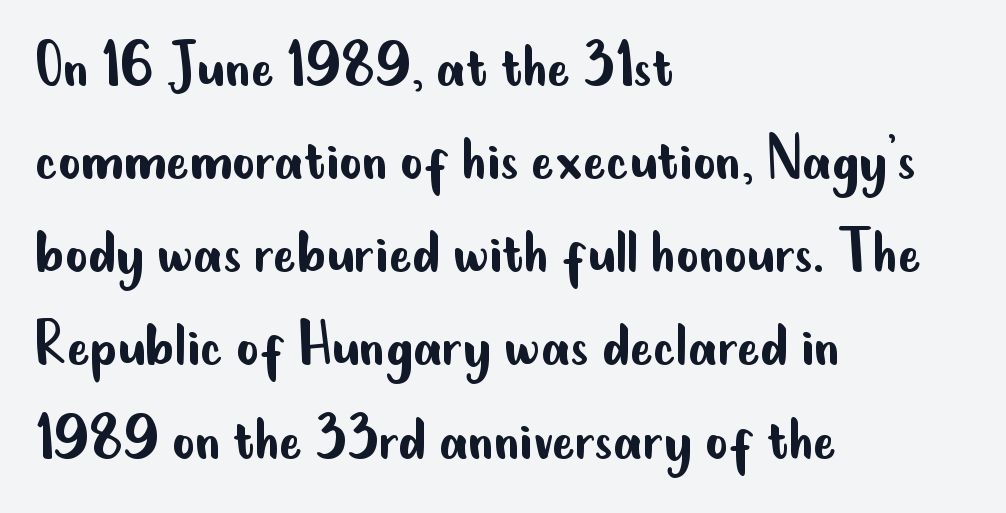
Q: Is the text bold? A: No.
Q: Is the text italic (slanted)? A: No, it is upright.
Q: Is the typeface a serif or a sans-serif typeface? A: Sans-serif.
Q: Is the text underlined? A: No.
Q: How is the paragraph aligned? A: Left-aligned.
Q: Is the spacing between letters normal or unusually wide? A: Normal.
Q: Is the spacing between lines tight, normal or loose? A: Normal.
Q: Width (condensed, normal, or wide)? A: Condensed.
Q: Stroke contrast? A: Low.
Q: x-height? A: Small.
Q: Monospaced? A: No.
